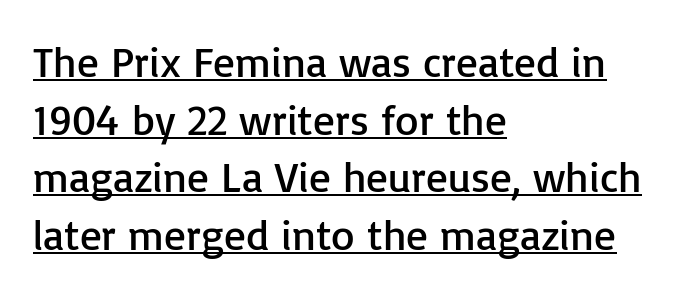
{"serif": "no", "italic": "no", "bold": "no", "weight": "regular", "width": "normal", "stroke_contrast": "low", "x_height": "medium", "monospaced": "no", "underline": "yes", "align": "left", "line_spacing": "normal", "line_spacing_ratio": 1.34, "letter_spacing": "normal", "letter_spacing_em": 0.0, "glyph_px": 43}
